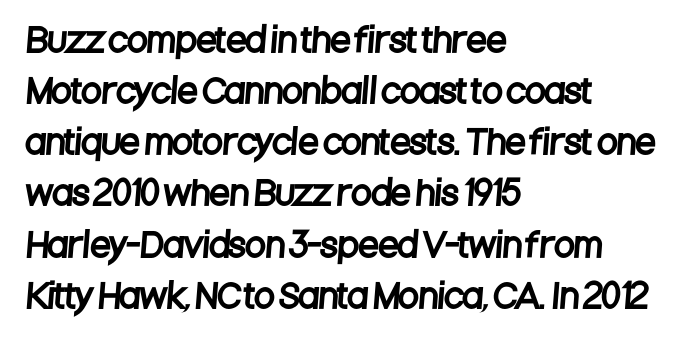
Honestly, there is no underline to notice here at all. These lines are rendered in a variable-pitch font. Horizontal bands of white between lines are of average thickness. In CSS terms this would be text-align: left.
